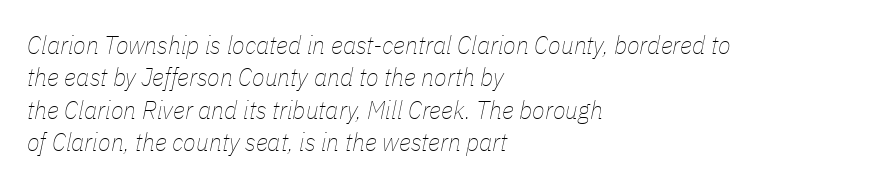
{"italic": "yes", "lean": "right", "slant_degrees": 11, "bold": "no", "underline": "no", "align": "left", "line_spacing": "normal", "line_spacing_ratio": 1.25, "letter_spacing": "normal", "letter_spacing_em": 0.0, "glyph_px": 26}
